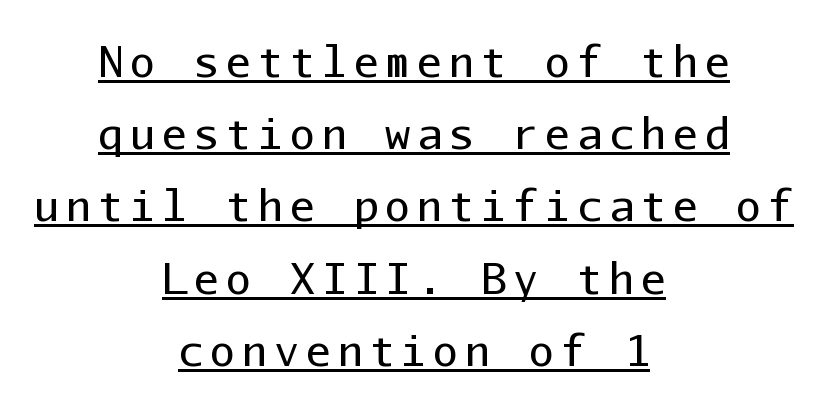
{"serif": "no", "italic": "no", "bold": "no", "weight": "regular", "width": "normal", "stroke_contrast": "low", "x_height": "medium", "monospaced": "yes", "underline": "yes", "align": "center", "line_spacing_ratio": 1.72, "glyph_px": 42}
